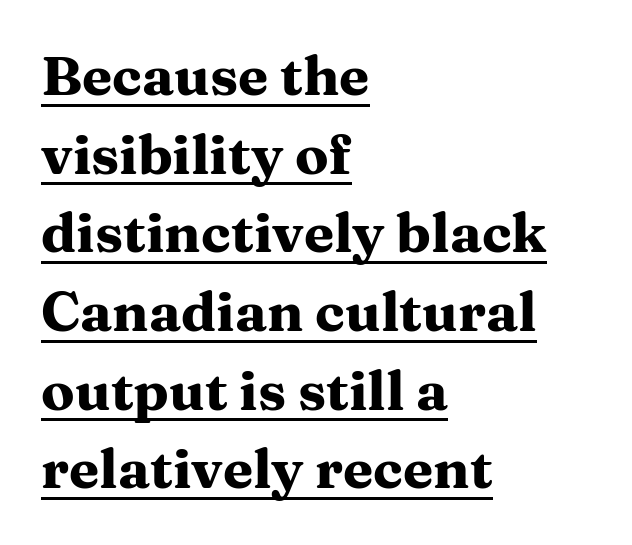
Q: Is the text bold? A: Yes.
Q: Is the text italic (slanted)? A: No, it is upright.
Q: Is the typeface a serif or a sans-serif typeface? A: Serif.
Q: Is the text underlined? A: Yes.
Q: How is the paragraph aligned? A: Left-aligned.
Q: Is the spacing between letters normal or unusually wide? A: Normal.
Q: Is the spacing between lines tight, normal or loose? A: Normal.
Q: Width (condensed, normal, or wide)? A: Wide.
Q: Stroke contrast? A: Medium.
Q: x-height? A: Medium.
Q: Monospaced? A: No.
